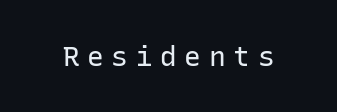
{"serif": "no", "italic": "no", "bold": "no", "weight": "regular", "width": "normal", "stroke_contrast": "low", "x_height": "medium", "monospaced": "yes", "underline": "no", "letter_spacing": "wide", "letter_spacing_em": 0.27, "glyph_px": 28}
